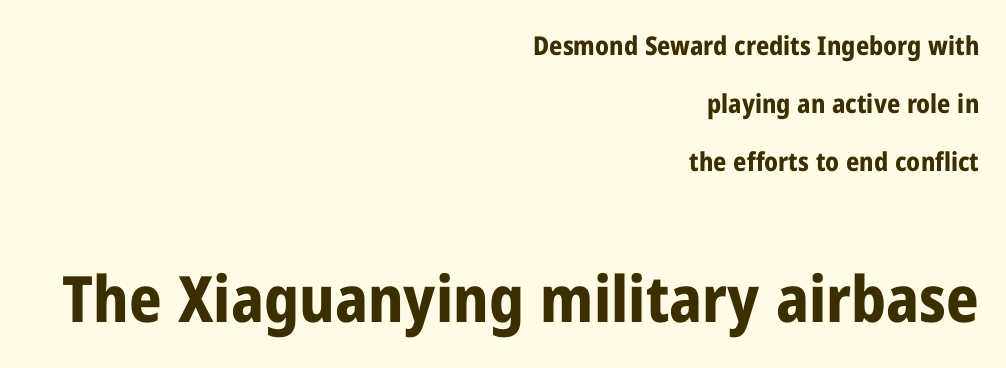
The image shows 64 px bold, condensed sans-serif type, upright; set right-aligned, loose line spacing (2.24x), normal letter spacing, not underlined; the second (bottom) block is 2.46x larger; low stroke contrast and a medium x-height.
